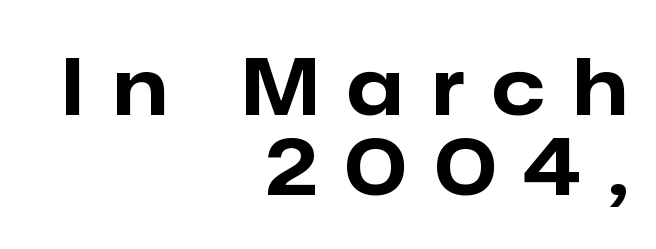
Alignment: flush right. Unlike italic type, these characters show no tilt at all. Look at the stroke-to-counter ratio: heavy, a bold. In terms of letterform style, serifs are entirely absent. A typesetter would call this proportional, since set widths differ per character. Interline gaps are noticeably narrow in this sample.
